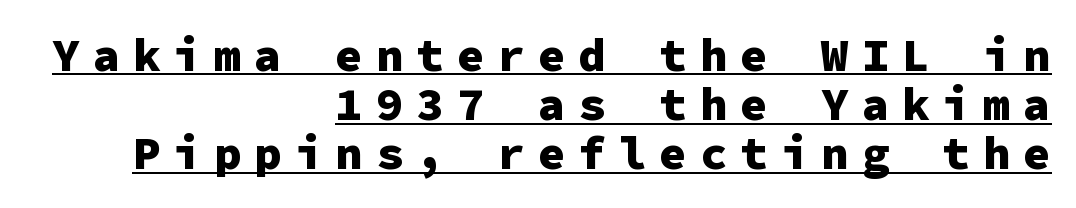
The image shows 46 px heavy sans-serif type, upright, monospaced; set right-aligned, tight line spacing (1.07x), unusually wide letter spacing (+0.28 em), underlined; low stroke contrast and a medium x-height.
